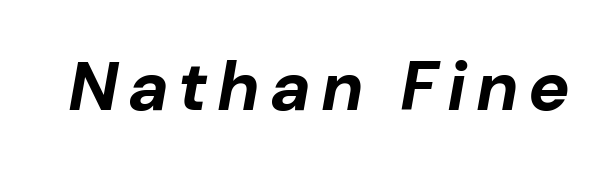
The face used here is proportionally spaced, like ordinary book or web type. Italic: yes, the glyphs are oblique. Plain, unruled lines of type. You'd pick this weight for a headline — it's a proper bold.
